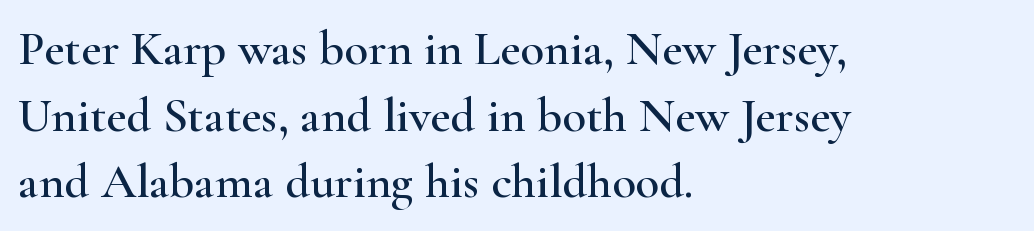
The image shows 49 px wide serif type, upright; set left-aligned, normal line spacing (1.36x), normal letter spacing, not underlined; high stroke contrast and a small x-height.
